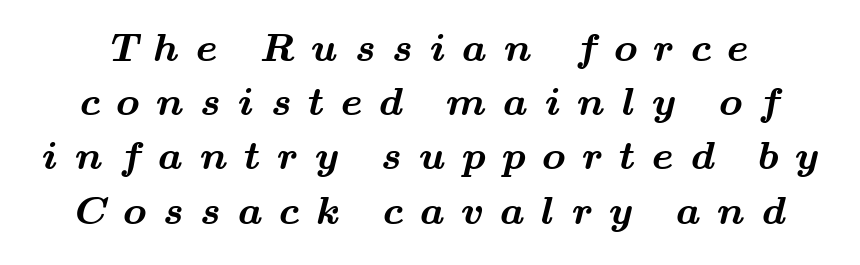
Q: Is the text bold? A: Yes.
Q: Is the typeface a serif or a sans-serif typeface? A: Serif.
Q: Is the text underlined? A: No.
Q: Is the spacing between letters normal or unusually wide? A: Unusually wide.
Q: Is the spacing between lines tight, normal or loose? A: Normal.
Q: Width (condensed, normal, or wide)? A: Wide.
Q: Stroke contrast? A: Medium.
Q: x-height? A: Small.
Q: Monospaced? A: No.
